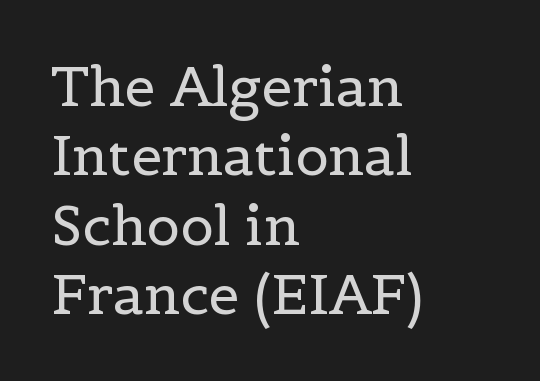
The image shows 55 px regular-weight serif type, upright; set left-aligned, normal line spacing (1.26x), normal letter spacing, not underlined; a medium x-height.
